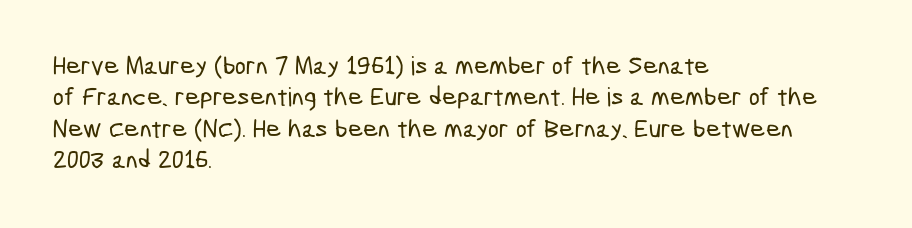
{"underline": "no", "align": "left", "line_spacing_ratio": 1.21, "letter_spacing": "normal", "letter_spacing_em": 0.0, "glyph_px": 26}
